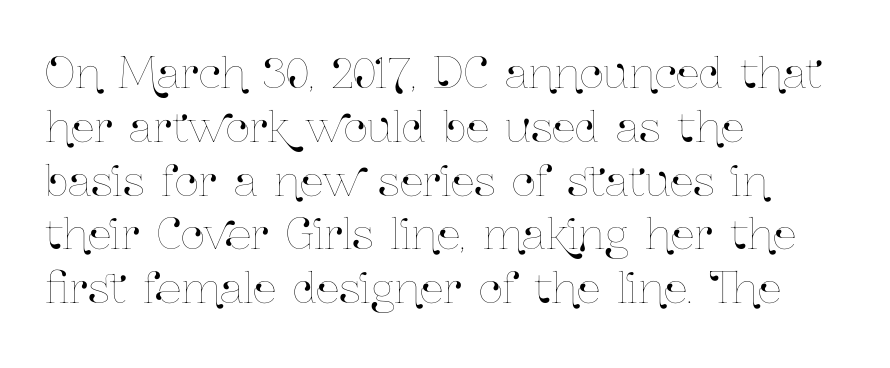
Q: Is the text italic (slanted)? A: No, it is upright.
Q: Is the text underlined? A: No.
Q: How is the paragraph aligned? A: Left-aligned.
Q: Is the spacing between letters normal or unusually wide? A: Normal.
Q: Is the spacing between lines tight, normal or loose? A: Normal.
Q: Width (condensed, normal, or wide)? A: Condensed.
Q: Stroke contrast? A: Low.
Q: x-height? A: Medium.
Q: Monospaced? A: No.
